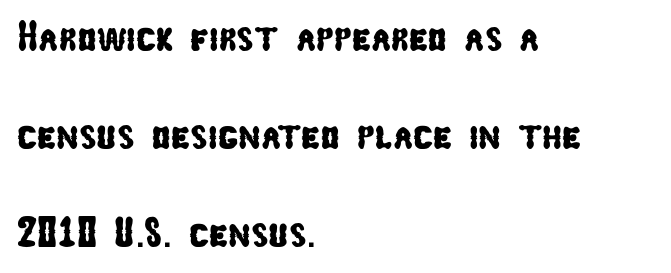
Letterform terminals end flat and unadorned throughout the passage. Decoration check: the copy has no underline. Teacher's note: observe the even left margin — that is flush-left alignment. There is no visible air inserted between adjacent glyphs. Think of a printed novel: that variable character pitch is what you see here. Horizontal bands of white between lines are thick stripes.
